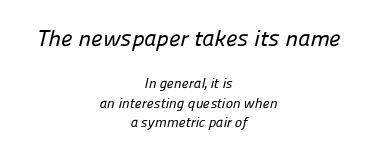
{"underline": "no", "align": "center", "line_spacing": "normal", "line_spacing_ratio": 1.39, "letter_spacing": "normal", "letter_spacing_em": 0.0, "larger_block": "first", "size_ratio": 1.64, "glyph_px": 23}
